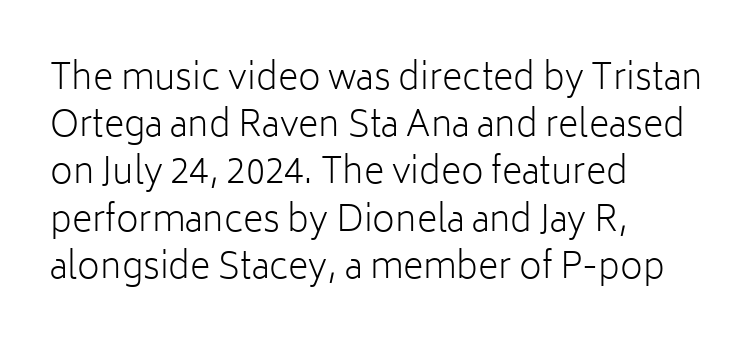
{"serif": "no", "italic": "no", "bold": "no", "weight": "light", "width": "normal", "stroke_contrast": "low", "x_height": "medium", "monospaced": "no", "underline": "no", "align": "left", "line_spacing": "normal", "line_spacing_ratio": 1.35, "letter_spacing": "normal", "letter_spacing_em": 0.0, "glyph_px": 35}
